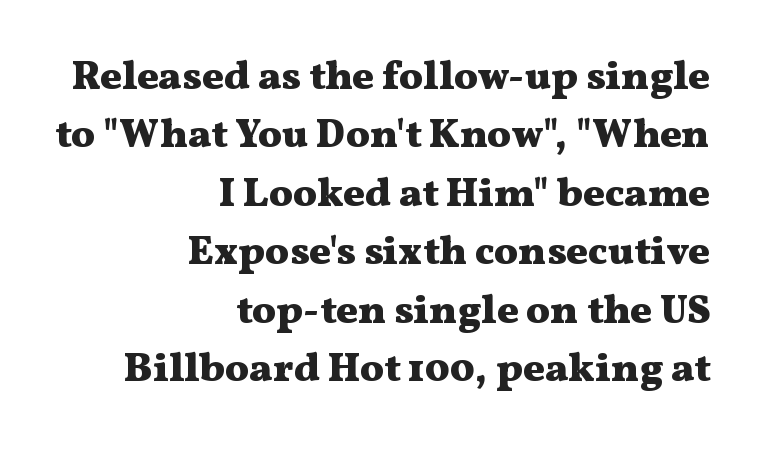
The image shows 40 px heavy, wide serif type, upright; set right-aligned, normal line spacing (1.46x), normal letter spacing, not underlined; medium stroke contrast and a medium x-height.
